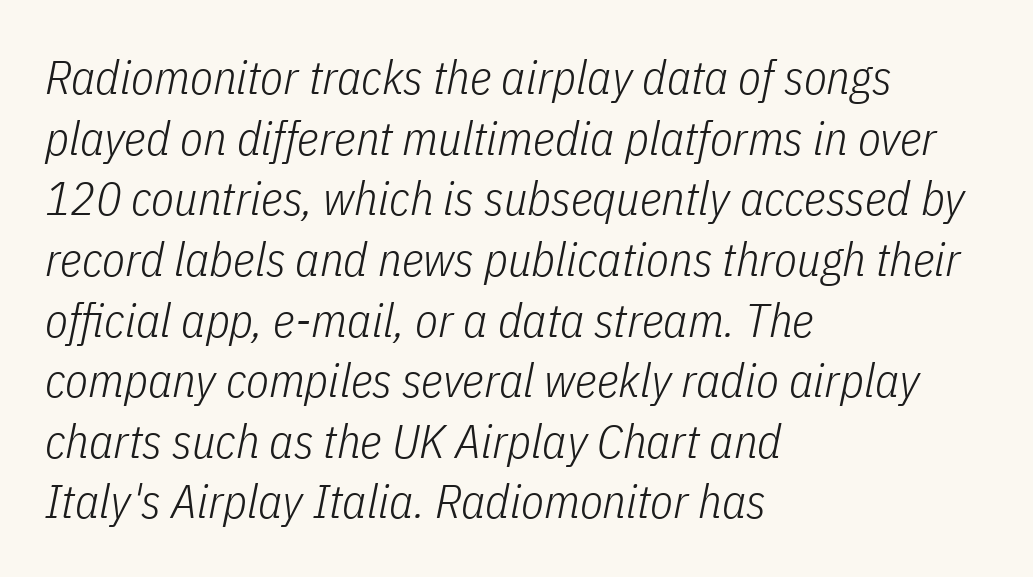
The rendering uses a moderate line-height, typical for paragraphs. The weight tops out at a normal text grade. The typography opts for an oblique posture over an upright one. Looks like regular typesetting: each glyph gets only the width it needs. Students, note that the glyphs here touch the page at normal intervals.
